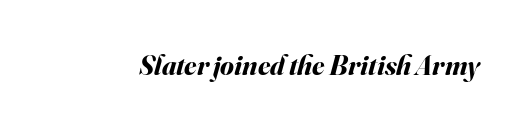
Q: Is the text bold? A: Yes.
Q: Is the text italic (slanted)? A: Yes, it leans right by about 16 degrees.
Q: Is the text underlined? A: No.
Q: Is the spacing between letters normal or unusually wide? A: Normal.
Q: Width (condensed, normal, or wide)? A: Normal.
Q: Stroke contrast? A: Medium.
Q: x-height? A: Small.
Q: Monospaced? A: No.
